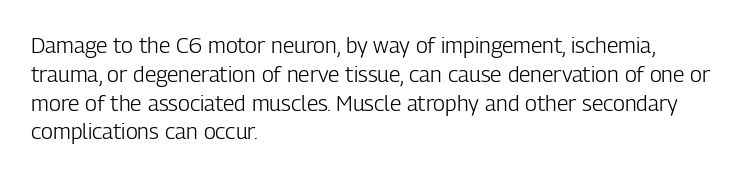
{"italic": "no", "bold": "no", "underline": "no", "align": "left", "line_spacing": "normal", "line_spacing_ratio": 1.31, "letter_spacing": "normal", "letter_spacing_em": 0.0, "glyph_px": 22}
